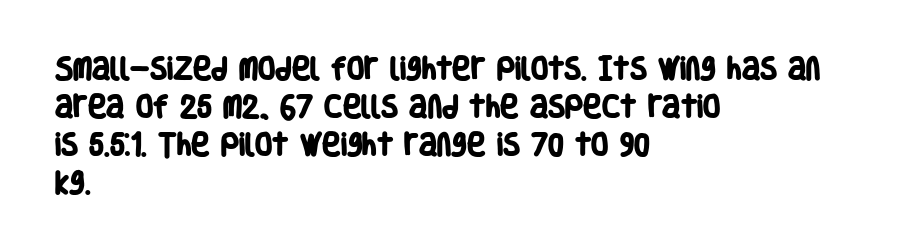
{"bold": "yes", "underline": "no", "align": "left", "line_spacing": "normal", "line_spacing_ratio": 1.52, "letter_spacing": "normal", "letter_spacing_em": 0.0, "glyph_px": 25}
